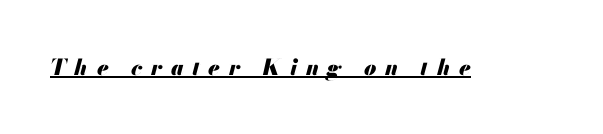
{"italic": "yes", "lean": "right", "slant_degrees": 13, "bold": "yes", "underline": "yes", "letter_spacing": "wide", "letter_spacing_em": 0.39, "glyph_px": 22}
